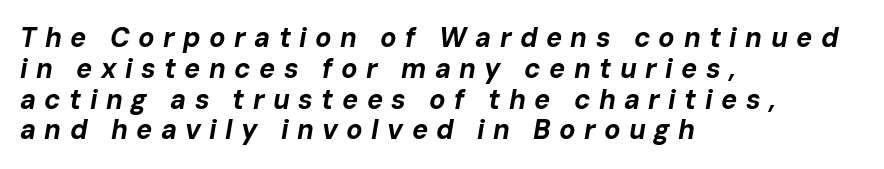
Q: Is the text bold? A: Yes.
Q: Is the text italic (slanted)? A: Yes, it leans right by about 10 degrees.
Q: Is the text underlined? A: No.
Q: How is the paragraph aligned? A: Left-aligned.
Q: Is the spacing between letters normal or unusually wide? A: Unusually wide.
Q: Is the spacing between lines tight, normal or loose? A: Tight.
